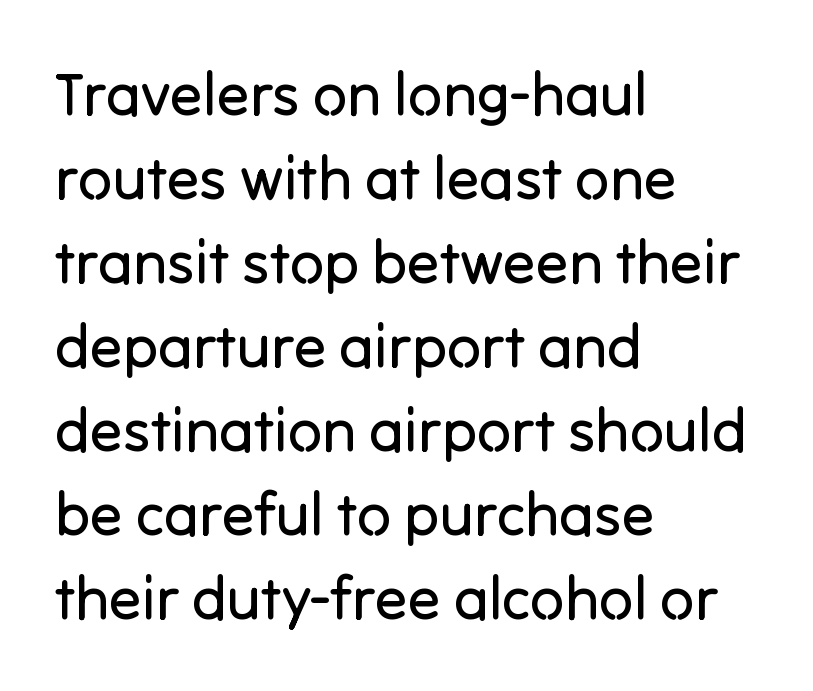
The image shows 60 px regular-weight sans-serif type, upright; set left-aligned, normal line spacing (1.4x), normal letter spacing, not underlined; low stroke contrast and a medium x-height.
